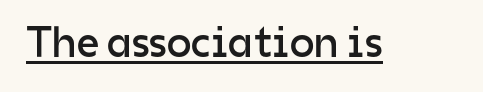
This rendering leaves character spacing at its baseline value. Posture: straight, roman, zero tilt. Somebody hit Ctrl+U on this one — the words are underlined. This sample has the flowing, uneven cadence of proportional lettering. The cut favours lightness, reaching ordinary text weight at its darkest. Examine the stroke ends and you'll find no serifs.
